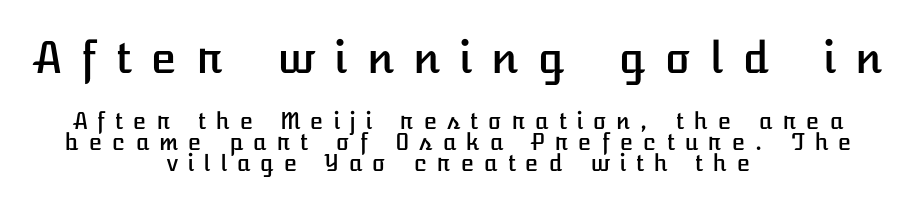
{"italic": "no", "width": "normal", "stroke_contrast": "low", "x_height": "medium", "underline": "no", "align": "center", "line_spacing": "tight", "line_spacing_ratio": 0.96, "letter_spacing": "wide", "letter_spacing_em": 0.4, "larger_block": "first", "size_ratio": 1.95, "glyph_px": 43}
